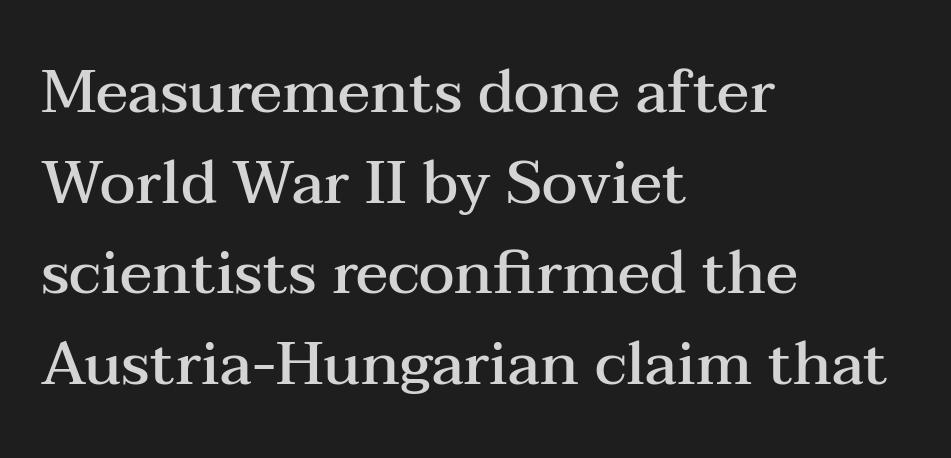
The image shows 60 px semibold, wide serif type, upright; set left-aligned, normal line spacing (1.51x), normal letter spacing, not underlined; medium stroke contrast and a medium x-height.
